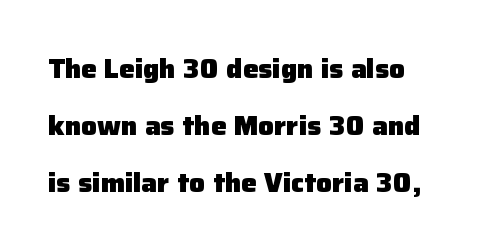
{"italic": "no", "bold": "yes", "underline": "no", "align": "left", "line_spacing": "loose", "line_spacing_ratio": 2.19, "letter_spacing": "normal", "letter_spacing_em": 0.0, "glyph_px": 26}
